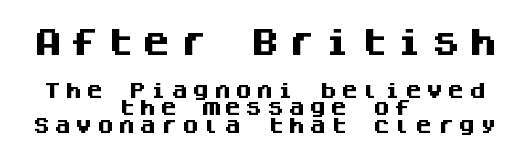
Clear beneath every line of the passage. Substantial extra tracking has been applied to these lines. Here the designer chose a console-style face with uniform glyph widths. In terms of weight, the rendering is a true, heavy bold. The initial chunk of copy outweighs the following chunk in type size.
